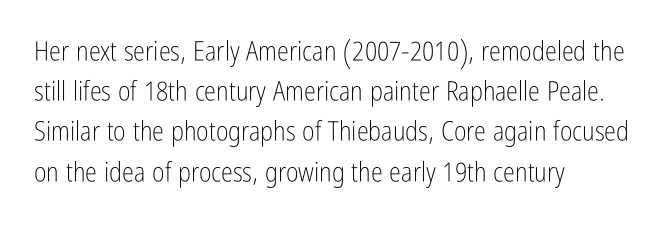
{"italic": "no", "bold": "no", "underline": "no", "align": "left", "line_spacing": "normal", "line_spacing_ratio": 1.49, "letter_spacing": "normal", "letter_spacing_em": 0.0, "glyph_px": 27}
